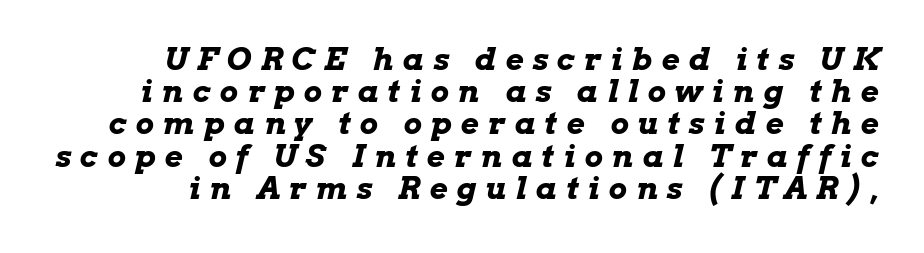
The image shows 31 px bold, wide type, italic (leaning right); set tight line spacing (1.04x), unusually wide letter spacing (+0.3 em), not underlined; low stroke contrast and a medium x-height.
